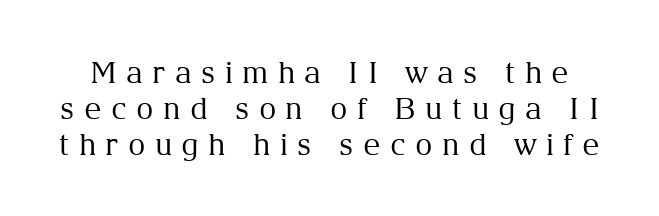
Q: Is the text bold? A: No.
Q: Is the text italic (slanted)? A: No, it is upright.
Q: Is the typeface a serif or a sans-serif typeface? A: Serif.
Q: Is the text underlined? A: No.
Q: Is the spacing between letters normal or unusually wide? A: Unusually wide.
Q: Width (condensed, normal, or wide)? A: Normal.
Q: Stroke contrast? A: Medium.
Q: x-height? A: Medium.
Q: Monospaced? A: No.
